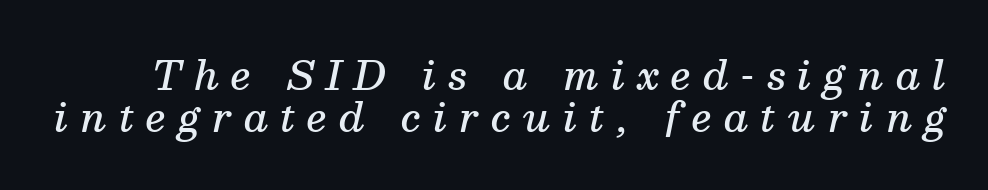
The image shows 39 px semibold serif type, italic (leaning right); set tight line spacing (1.07x), unusually wide letter spacing (+0.31 em), not underlined; medium stroke contrast and a medium x-height.
